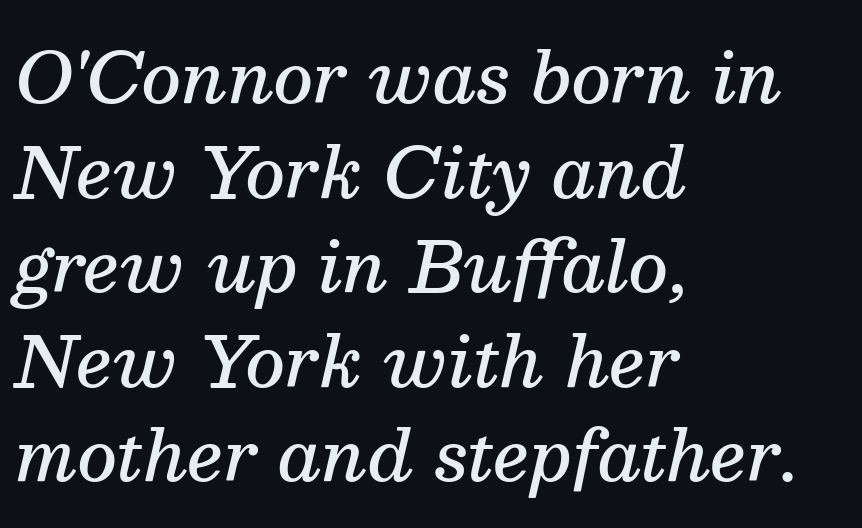
The image shows 69 px semibold serif type, italic (leaning right); set left-aligned, normal line spacing (1.37x), normal letter spacing, not underlined; medium stroke contrast and a medium x-height.
